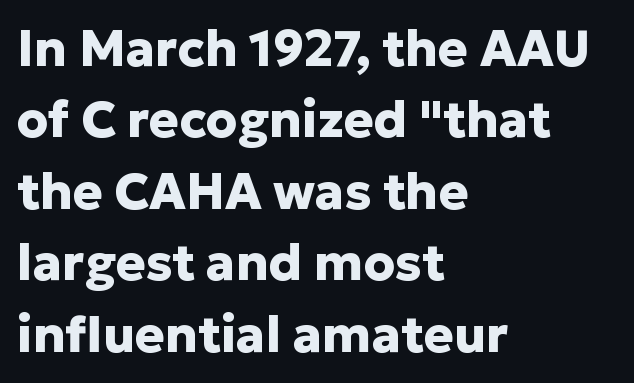
The image shows 50 px heavy sans-serif type, upright; set left-aligned, normal line spacing (1.43x), normal letter spacing, not underlined; low stroke contrast and a medium x-height.
